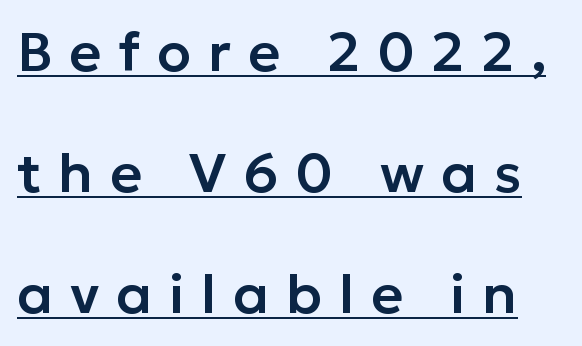
The passage shown is underscored from start to finish. Observe the absence of serifs on each vertical stroke in this sample. Characters follow at a spacing far wider than the type designer built in. Vertical spacing — loose. This sample has the flowing, uneven cadence of proportional lettering.
